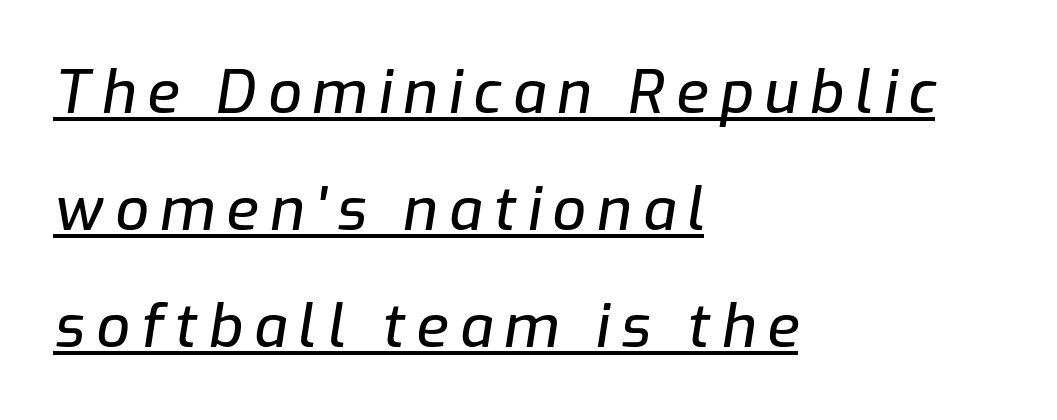
Rendered with sloped, italic letterforms. The rendering uses natural spacing where letterforms have individual widths. This sample trades compactness for vertical openness between lines. The rag falls on the right side of this text block. The lettering is marked with a stroke running underneath it.
